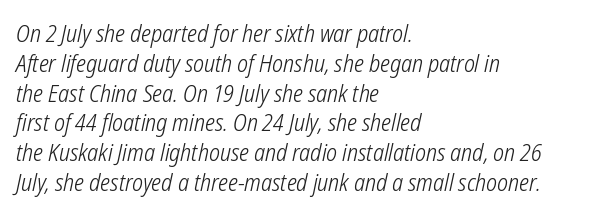
This rendering leaves character spacing at its baseline value. If you drew a ruler down the left edge, every line would touch it. Anything drawn beneath the words? Only blank space. This sample uses an oblique cut, with every glyph tilted off the vertical. The face looks like a standard text weight, possibly lighter.
